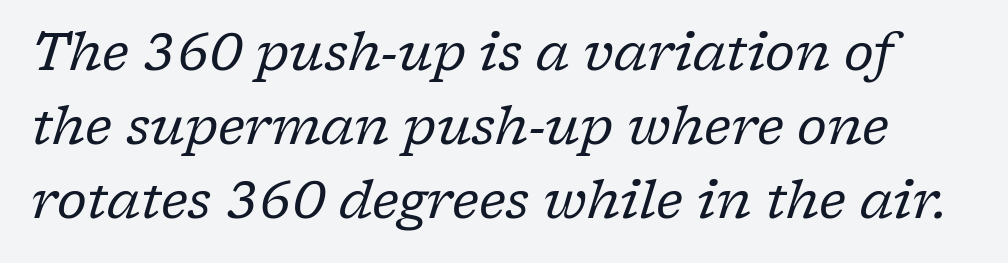
Q: Is the text bold? A: No.
Q: Is the text italic (slanted)? A: Yes, it leans right by about 17 degrees.
Q: Is the typeface a serif or a sans-serif typeface? A: Serif.
Q: Is the text underlined? A: No.
Q: Is the spacing between letters normal or unusually wide? A: Normal.
Q: Is the spacing between lines tight, normal or loose? A: Normal.
Q: Width (condensed, normal, or wide)? A: Normal.
Q: Stroke contrast? A: Low.
Q: x-height? A: Medium.
Q: Monospaced? A: No.
